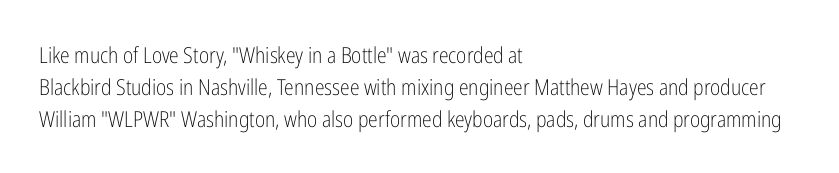
Q: Is the text bold? A: No.
Q: Is the text italic (slanted)? A: No, it is upright.
Q: Is the text underlined? A: No.
Q: How is the paragraph aligned? A: Left-aligned.
Q: Is the spacing between letters normal or unusually wide? A: Normal.
Q: Is the spacing between lines tight, normal or loose? A: Normal.
